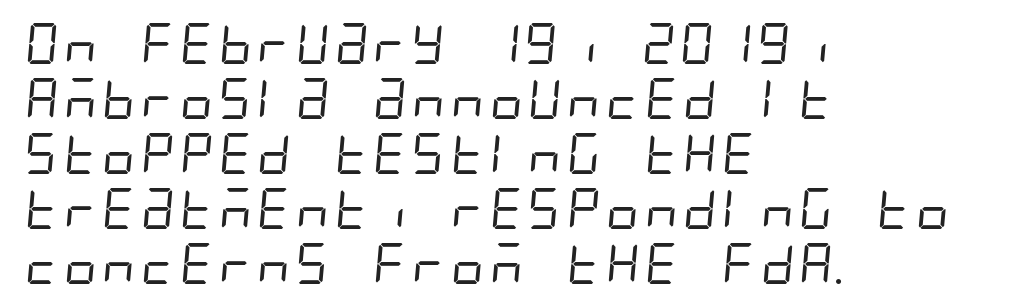
Baseline-to-baseline distance is the conventional proportion of letter height. Leftover space on each line is placed entirely after the last word. The glyphs are unaccompanied by any horizontal stroke below them. Stroke mass is kept to a normal reading level or below. There is no visible air inserted between adjacent glyphs.
